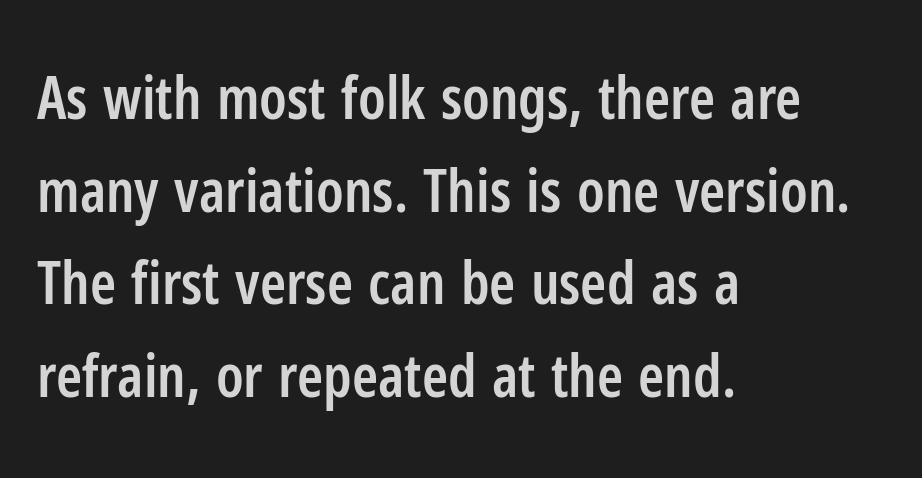
The image shows 59 px semibold, condensed sans-serif type, upright; set left-aligned, normal line spacing (1.57x), normal letter spacing, not underlined; low stroke contrast and a medium x-height.
